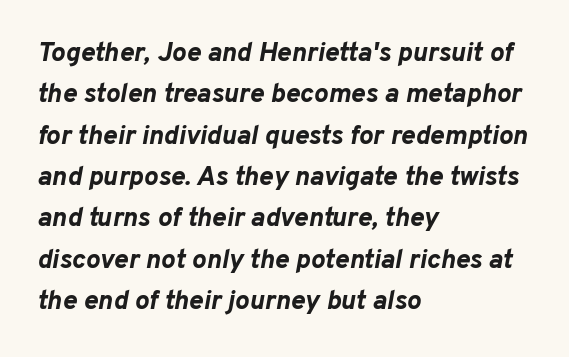
The image shows 27 px bold type, italic (leaning right); set left-aligned, normal line spacing (1.53x), normal letter spacing, not underlined.
